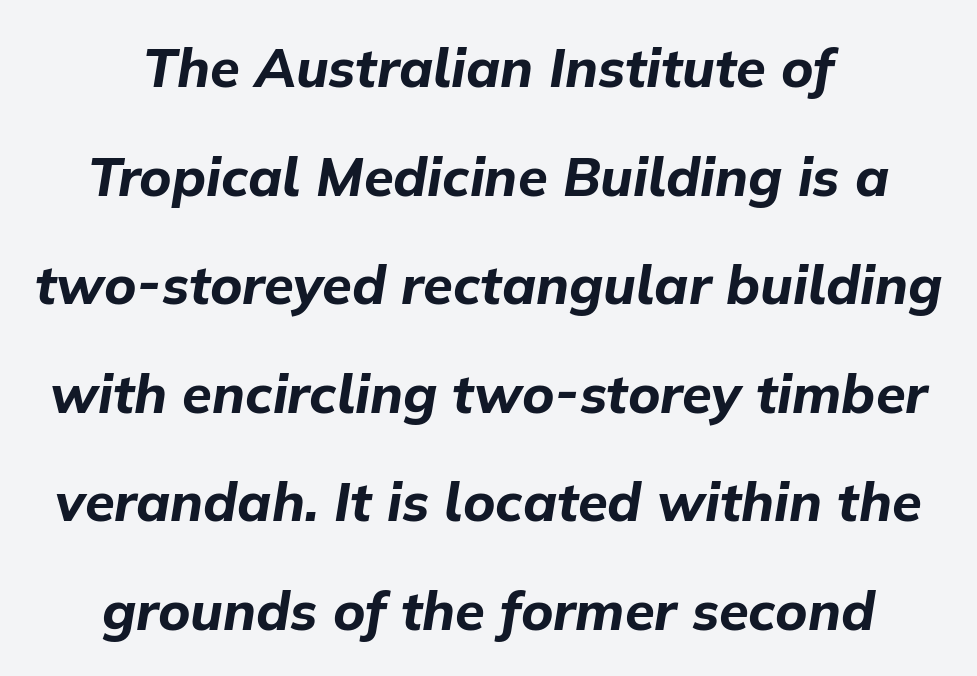
Check the space under the baseline: it is left empty. You could not count columns in this text — the font is proportionally spaced. Caption: standard tracking, unaltered. The whitespace from short lines is split evenly between both sides.
